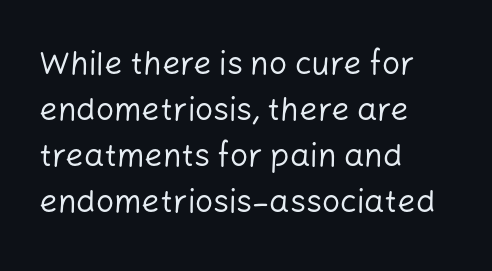
The font family rendered here belongs to the sans-serif group. Note the varied advance widths — an 'i' is clearly narrower than an 'm'. Bare-footed words on every line. The horizontal fit of the characters is conventional and even.
